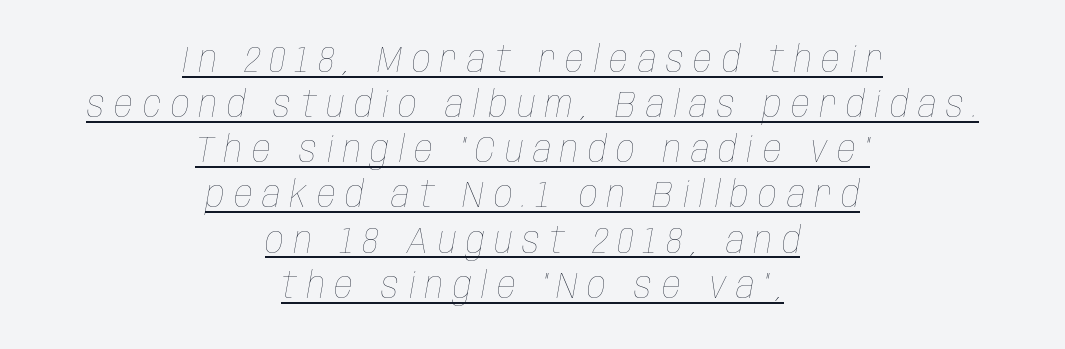
The letters look calm and open, with moderate or lighter stems. Note the varied advance widths — an 'i' is clearly narrower than an 'm'. These lines have a slow, spaced-out rhythm from letter to letter. The passage is arranged like a title page — every line centered. The rendering applies a slant to the glyphs. Honestly, the underline is the first thing you notice here.
